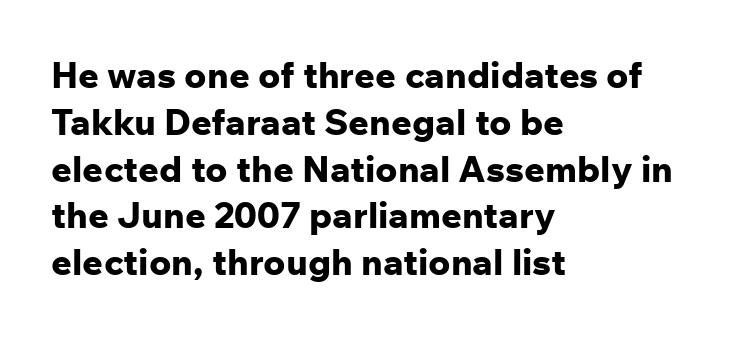
The image shows 36 px bold sans-serif type, upright; set left-aligned, normal line spacing (1.3x), normal letter spacing, not underlined; low stroke contrast and a medium x-height.
